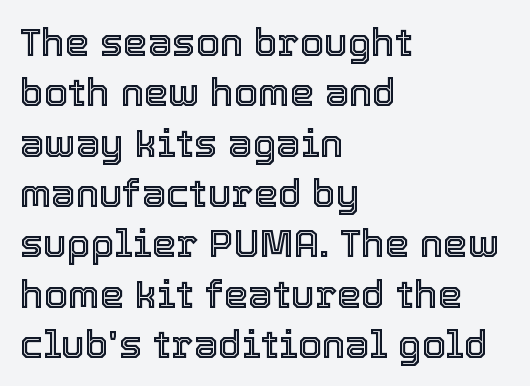
Every character sits straight up, as roman type does. Nobody touched the tracking dial on this one. Just letters on the line, the space beneath them empty. You could not count columns in this text — the font is proportionally spaced. Rows of type keep a routine distance in the vertical direction.
